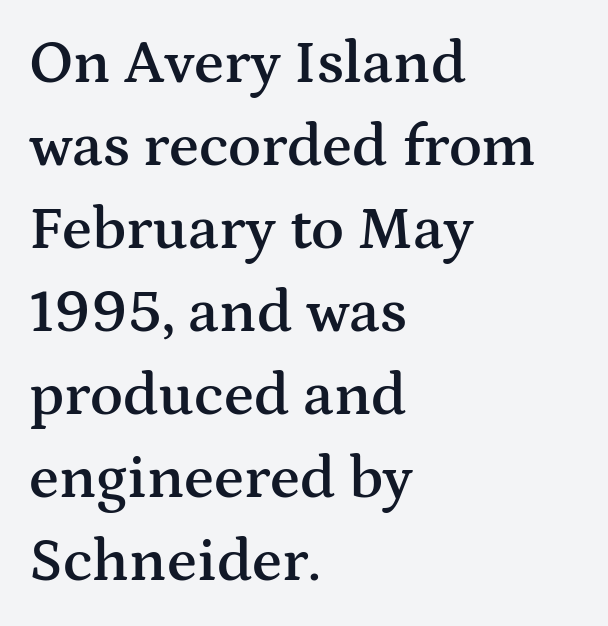
Q: Is the text bold? A: Semi-bold.
Q: Is the text italic (slanted)? A: No, it is upright.
Q: Is the typeface a serif or a sans-serif typeface? A: Serif.
Q: Is the text underlined? A: No.
Q: How is the paragraph aligned? A: Left-aligned.
Q: Is the spacing between letters normal or unusually wide? A: Normal.
Q: Is the spacing between lines tight, normal or loose? A: Normal.
Q: Width (condensed, normal, or wide)? A: Wide.
Q: Stroke contrast? A: Medium.
Q: x-height? A: Medium.
Q: Monospaced? A: No.
